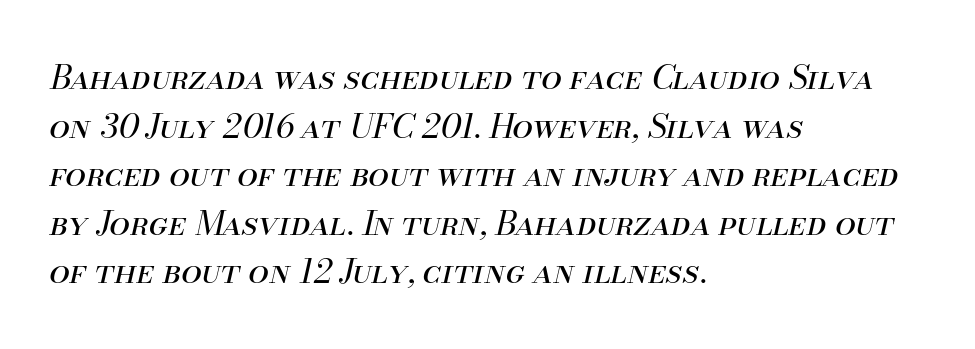
Q: Is the text bold? A: No.
Q: Is the text italic (slanted)? A: Yes, it leans right by about 13 degrees.
Q: Is the text underlined? A: No.
Q: How is the paragraph aligned? A: Left-aligned.
Q: Is the spacing between letters normal or unusually wide? A: Normal.
Q: Is the spacing between lines tight, normal or loose? A: Normal.
Q: Width (condensed, normal, or wide)? A: Normal.
Q: Stroke contrast? A: Medium.
Q: x-height? A: Small.
Q: Monospaced? A: No.
